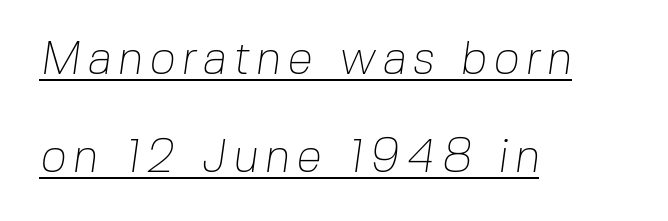
The image shows 46 px thin sans-serif type; set left-aligned, loose line spacing (2.12x), underlined; low stroke contrast and a medium x-height.
